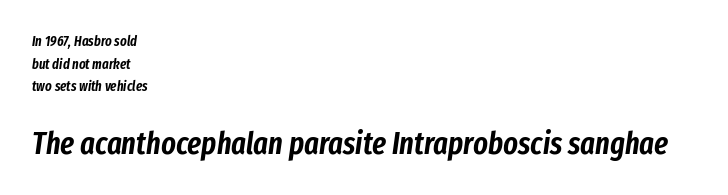
{"italic": "yes", "lean": "right", "slant_degrees": 8, "width": "condensed", "stroke_contrast": "low", "x_height": "medium", "monospaced": "no", "underline": "no", "align": "left", "line_spacing": "normal", "line_spacing_ratio": 1.62, "letter_spacing": "normal", "letter_spacing_em": 0.0, "larger_block": "second", "size_ratio": 2.21, "glyph_px": 31}
